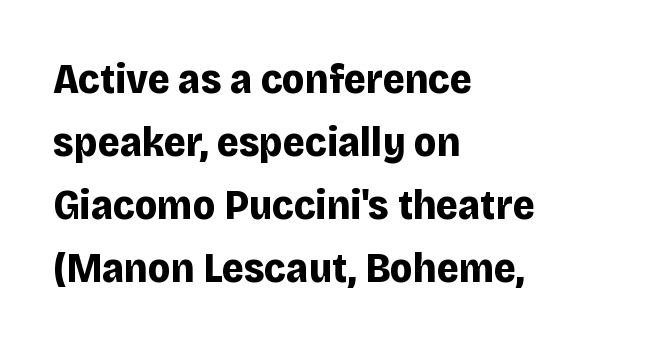
Q: Is the text bold? A: Yes.
Q: Is the text italic (slanted)? A: No, it is upright.
Q: Is the typeface a serif or a sans-serif typeface? A: Sans-serif.
Q: Is the text underlined? A: No.
Q: How is the paragraph aligned? A: Left-aligned.
Q: Is the spacing between letters normal or unusually wide? A: Normal.
Q: Is the spacing between lines tight, normal or loose? A: Normal.
Q: Width (condensed, normal, or wide)? A: Normal.
Q: Stroke contrast? A: Low.
Q: x-height? A: Large.
Q: Monospaced? A: No.
